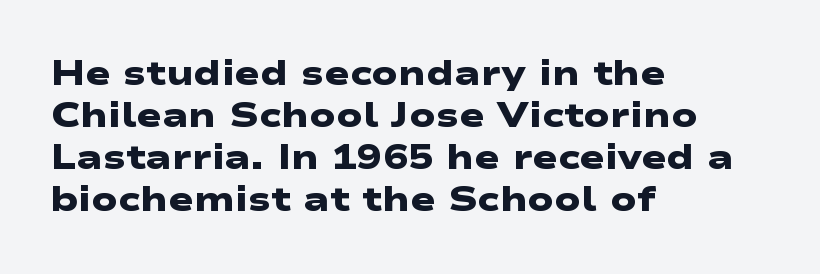
Q: Is the text bold? A: Yes.
Q: Is the typeface a serif or a sans-serif typeface? A: Sans-serif.
Q: Is the text underlined? A: No.
Q: How is the paragraph aligned? A: Left-aligned.
Q: Is the spacing between letters normal or unusually wide? A: Normal.
Q: Width (condensed, normal, or wide)? A: Wide.
Q: Stroke contrast? A: Low.
Q: x-height? A: Medium.
Q: Monospaced? A: No.
